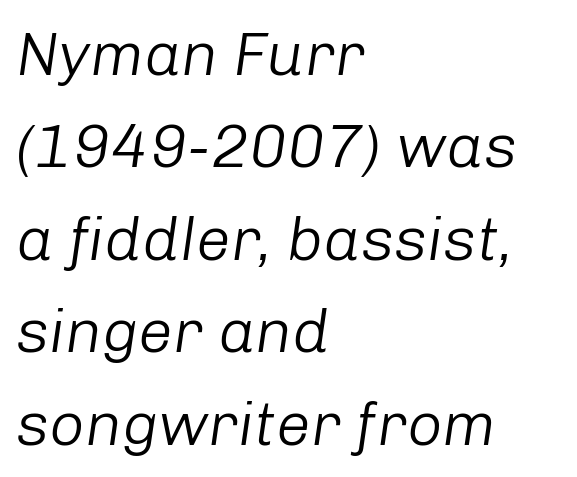
{"italic": "yes", "lean": "right", "slant_degrees": 8, "bold": "no", "weight": "light", "width": "normal", "stroke_contrast": "low", "x_height": "medium", "monospaced": "no", "underline": "no", "align": "left", "line_spacing": "normal", "line_spacing_ratio": 1.49, "letter_spacing": "normal", "letter_spacing_em": 0.0, "glyph_px": 62}
